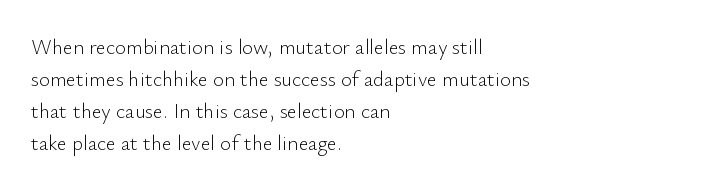
Vertical strokes here are truly vertical. The paragraph has a hard left edge and a soft right edge. The rendering uses a moderate line-height, typical for paragraphs. The cut favours lightness, reaching ordinary text weight at its darkest.
